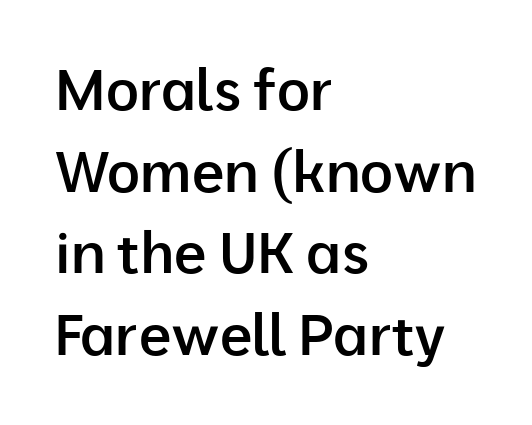
Serifs: no, the terminals of the letterforms are clean. Does the leading feel generous? No, just average. Is this a fixed-width face? No — the glyphs have proportional, varying widths. Weight check: semibold — heavier than regular, not quite bold. Spacing between characters is what you'd get straight out of the box. No italicization has been applied; the sample stays upright.
